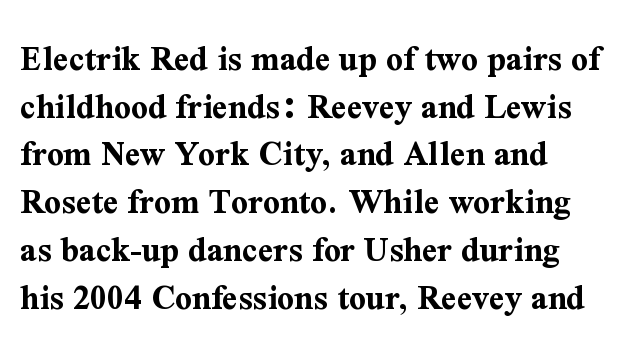
The image shows 37 px bold serif type, upright; set normal line spacing (1.29x), normal letter spacing, not underlined; medium stroke contrast and a medium x-height.
